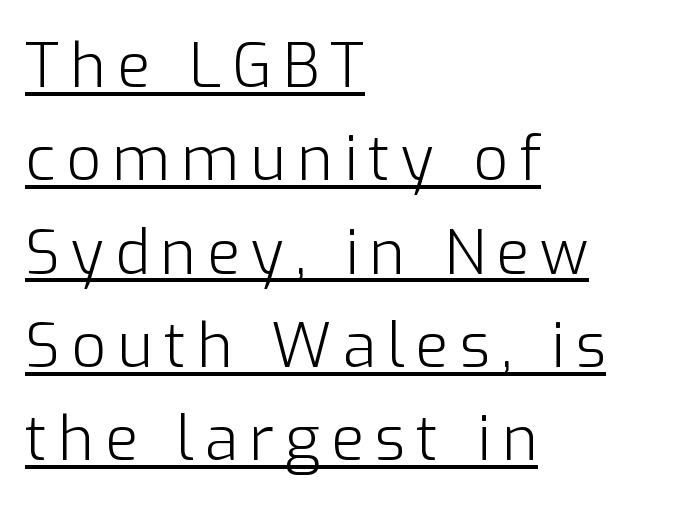
{"serif": "no", "italic": "no", "bold": "no", "weight": "light", "width": "normal", "stroke_contrast": "low", "x_height": "medium", "monospaced": "no", "underline": "yes", "align": "left", "line_spacing": "normal", "line_spacing_ratio": 1.53, "glyph_px": 61}
